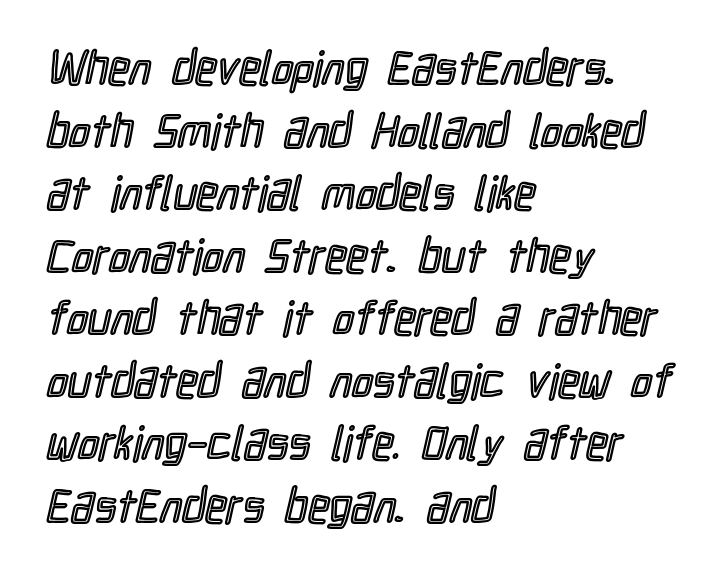
Q: Is the text italic (slanted)? A: Yes.
Q: Is the text underlined? A: No.
Q: How is the paragraph aligned? A: Left-aligned.
Q: Is the spacing between letters normal or unusually wide? A: Normal.
Q: Is the spacing between lines tight, normal or loose? A: Normal.
Q: Width (condensed, normal, or wide)? A: Condensed.
Q: x-height? A: Medium.
Q: Monospaced? A: No.
